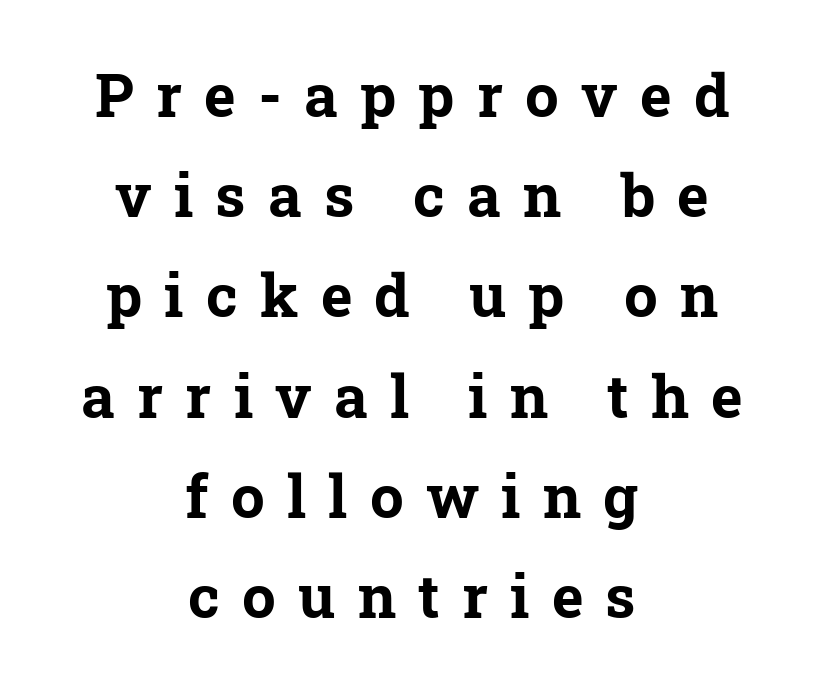
{"serif": "yes", "bold": "yes", "weight": "bold", "width": "normal", "stroke_contrast": "low", "x_height": "medium", "monospaced": "no", "underline": "no", "align": "center", "line_spacing": "normal", "line_spacing_ratio": 1.67, "letter_spacing": "wide", "letter_spacing_em": 0.37, "glyph_px": 60}
